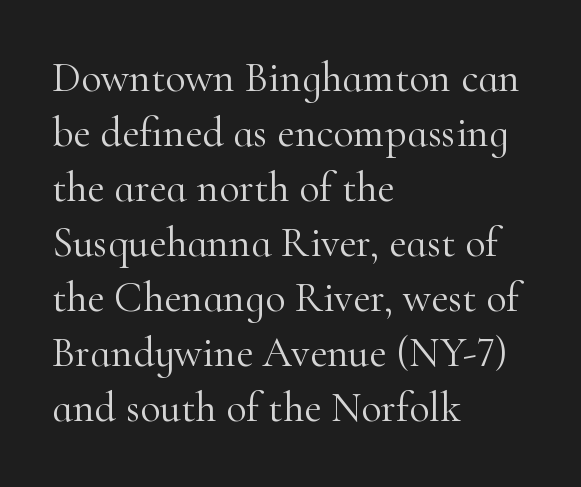
Each row of text sits above clean, open space. How are the letters spaced? Ordinarily, with no added tracking. Stem width sits at or under what a default text font uses. When letters stand straight like this, we call the style roman or upright. The face used here is seriffed, in the tradition of book romans.
